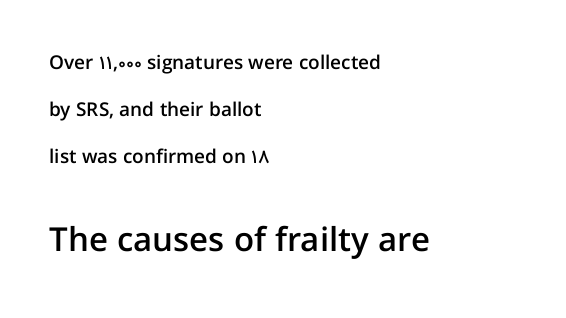
This sample has the flowing, uneven cadence of proportional lettering. Observe the ordinary spacing: letters are neighbours, not strangers. The space between consecutive lines is lavish. Notice how the stems are strictly vertical — no italics here. One-word summary of the alignment: left.
